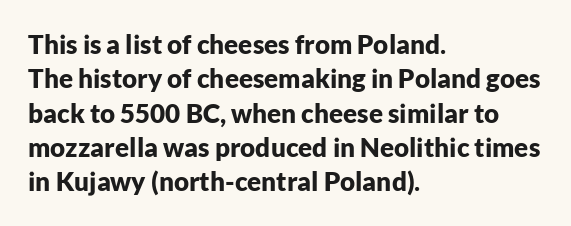
Q: Is the text bold? A: Yes.
Q: Is the text italic (slanted)? A: No, it is upright.
Q: Is the text underlined? A: No.
Q: How is the paragraph aligned? A: Left-aligned.
Q: Is the spacing between letters normal or unusually wide? A: Normal.
Q: Is the spacing between lines tight, normal or loose? A: Normal.
